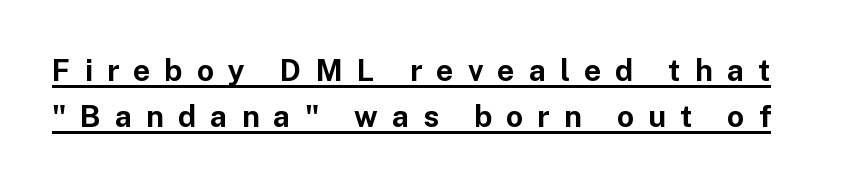
{"serif": "no", "italic": "no", "bold": "yes", "weight": "bold", "width": "normal", "stroke_contrast": "low", "x_height": "medium", "monospaced": "no", "underline": "yes", "line_spacing": "normal", "line_spacing_ratio": 1.55, "letter_spacing": "wide", "letter_spacing_em": 0.47, "glyph_px": 30}
